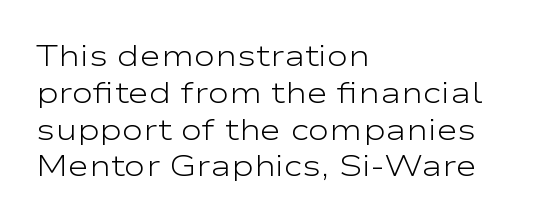
Q: Is the text bold? A: No.
Q: Is the text italic (slanted)? A: No, it is upright.
Q: Is the typeface a serif or a sans-serif typeface? A: Sans-serif.
Q: Is the text underlined? A: No.
Q: How is the paragraph aligned? A: Left-aligned.
Q: Is the spacing between letters normal or unusually wide? A: Normal.
Q: Is the spacing between lines tight, normal or loose? A: Normal.
Q: Width (condensed, normal, or wide)? A: Wide.
Q: Stroke contrast? A: Low.
Q: x-height? A: Medium.
Q: Monospaced? A: No.
